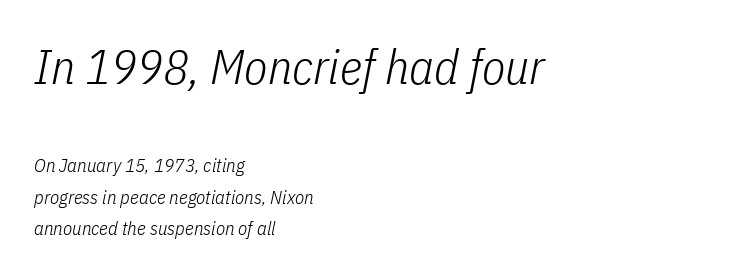
{"italic": "yes", "lean": "right", "slant_degrees": 11, "bold": "no", "weight": "light", "width": "condensed", "stroke_contrast": "low", "x_height": "medium", "monospaced": "no", "underline": "no", "align": "left", "line_spacing": "normal", "line_spacing_ratio": 1.66, "letter_spacing": "normal", "letter_spacing_em": 0.0, "larger_block": "first", "size_ratio": 2.53, "glyph_px": 48}
